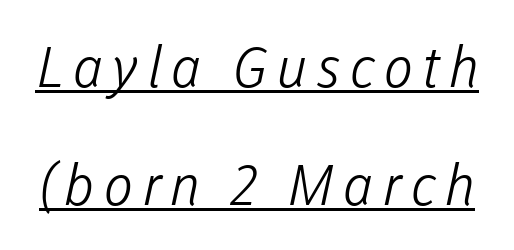
The image shows 56 px light sans-serif type; set loose line spacing (2.11x), underlined; low stroke contrast and a medium x-height.
